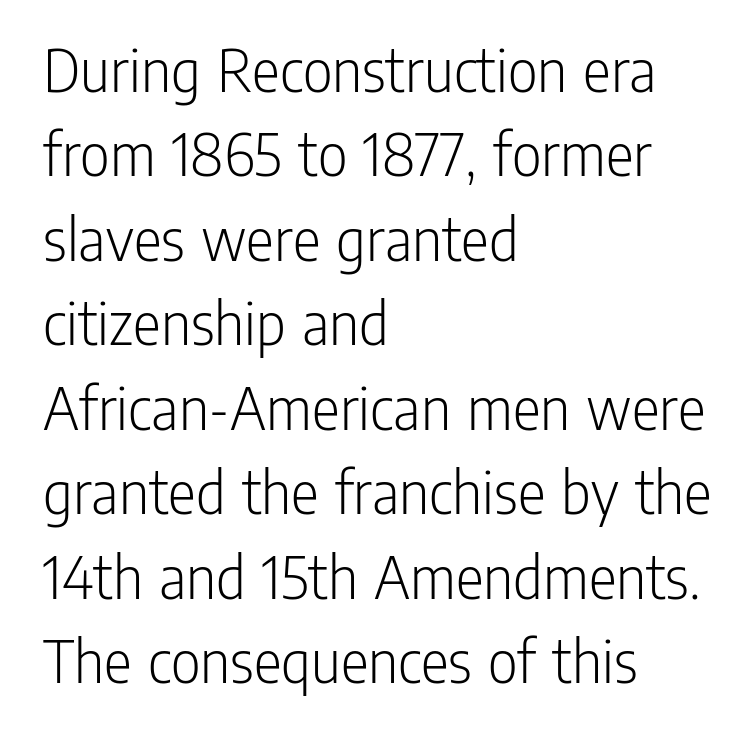
A normal amount of white space separates one row of letters from the next. Compared with a centered layout, this one pins lines to the left instead. The font is comparable to plain body text, perhaps lighter. No feet cap the strokes, marking this as sans-serif type. The letters stand upright; this is a roman face.
